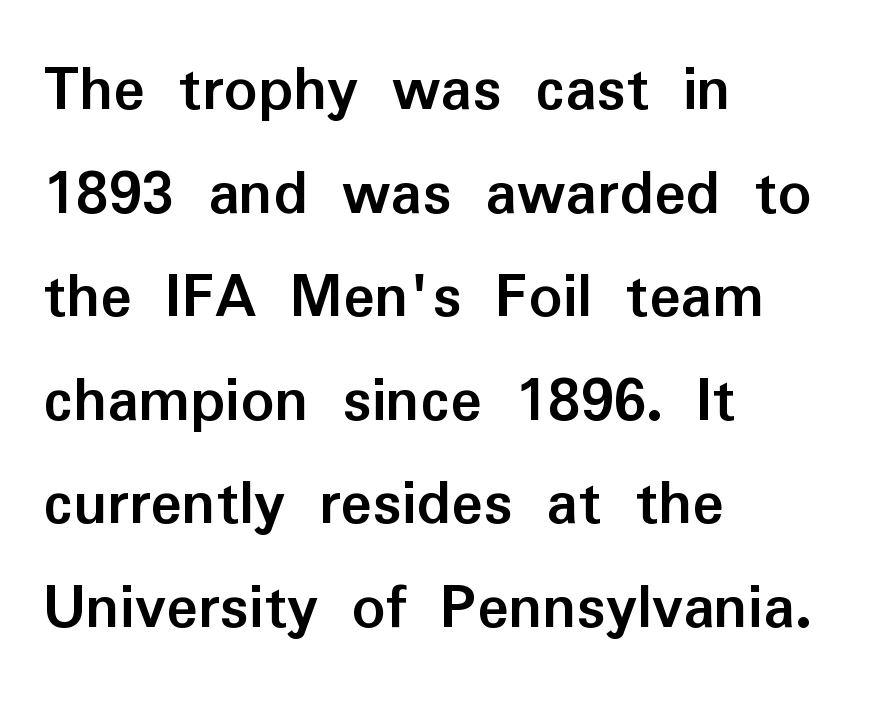
Q: Is the text bold? A: Yes.
Q: Is the text italic (slanted)? A: No, it is upright.
Q: Is the typeface a serif or a sans-serif typeface? A: Sans-serif.
Q: Is the text underlined? A: No.
Q: How is the paragraph aligned? A: Left-aligned.
Q: Is the spacing between letters normal or unusually wide? A: Normal.
Q: Is the spacing between lines tight, normal or loose? A: Normal.
Q: Width (condensed, normal, or wide)? A: Normal.
Q: Stroke contrast? A: Low.
Q: x-height? A: Medium.
Q: Monospaced? A: No.
